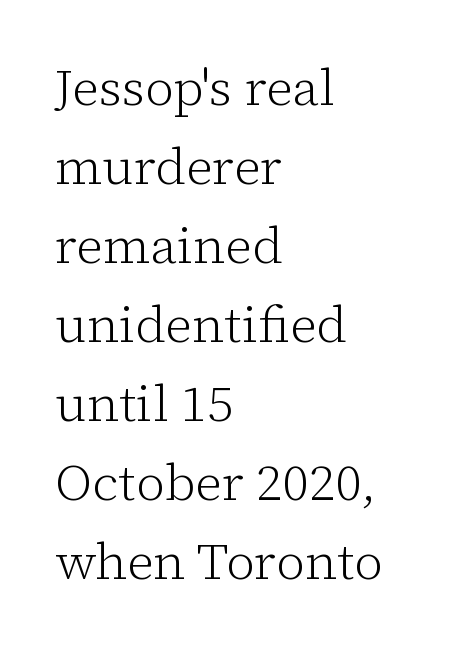
Posture: straight, roman, zero tilt. Do the characters align in a grid? No, the font is proportional. The gaps between neighbouring characters are ordinary and unremarkable. The strip under each line holds only bare page. No letter is thick-stroked: the sample isn't bold.
